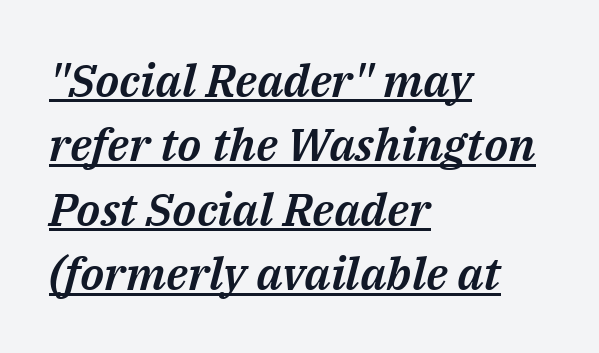
{"italic": "yes", "lean": "right", "slant_degrees": 14, "width": "normal", "stroke_contrast": "medium", "x_height": "medium", "monospaced": "no", "underline": "yes", "align": "left", "line_spacing": "normal", "line_spacing_ratio": 1.4, "letter_spacing": "normal", "letter_spacing_em": 0.0, "glyph_px": 46}
